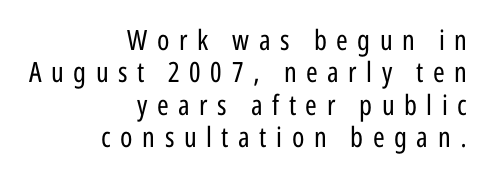
The image shows 28 px regular-weight, condensed sans-serif type, upright; set right-aligned, line spacing 1.16x, unusually wide letter spacing (+0.34 em), not underlined; low stroke contrast and a medium x-height.
